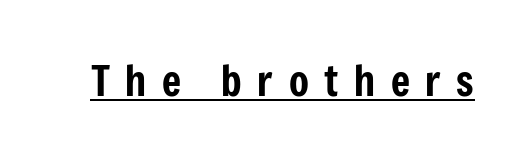
Q: Is the text italic (slanted)? A: No, it is upright.
Q: Is the typeface a serif or a sans-serif typeface? A: Sans-serif.
Q: Is the text underlined? A: Yes.
Q: Is the spacing between letters normal or unusually wide? A: Unusually wide.
Q: Width (condensed, normal, or wide)? A: Condensed.
Q: Stroke contrast? A: Low.
Q: x-height? A: Medium.
Q: Monospaced? A: No.
